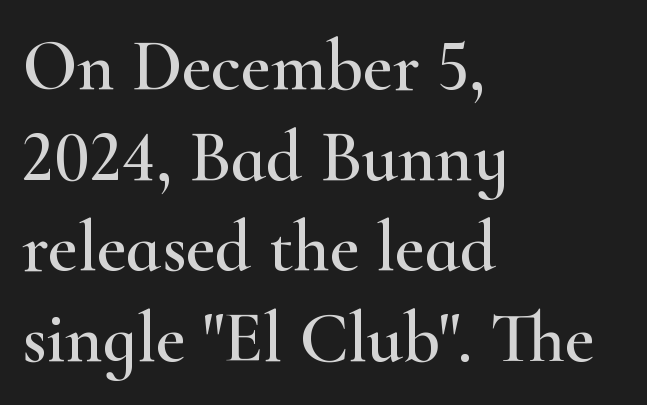
Spacing verdict: proportional, widths tailored to each character. Letterform terminals end in serifs throughout the passage. In terms of leading, this rendering sits right in the middle. This sample uses plain, unmodified letter spacing.
